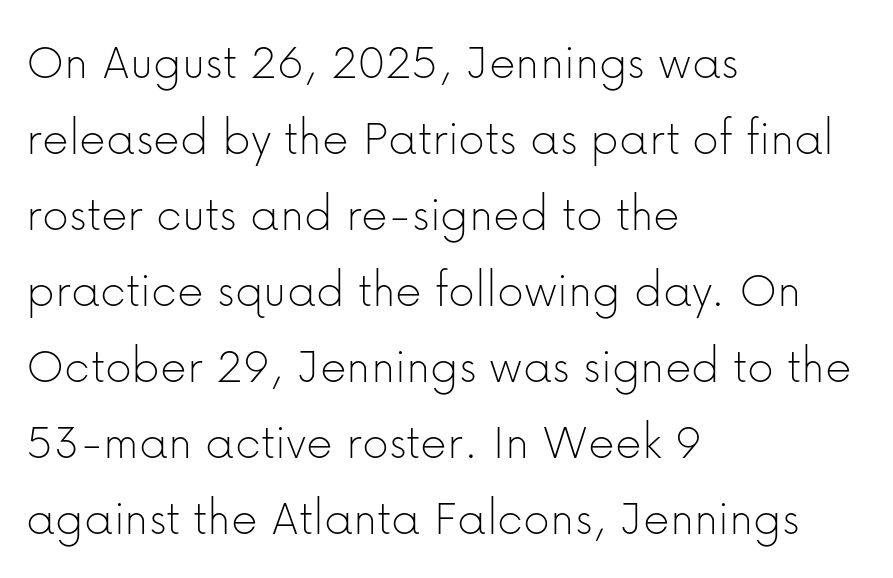
The image shows 52 px thin sans-serif type, upright; set left-aligned, normal line spacing (1.46x), normal letter spacing, not underlined; low stroke contrast and a medium x-height.
